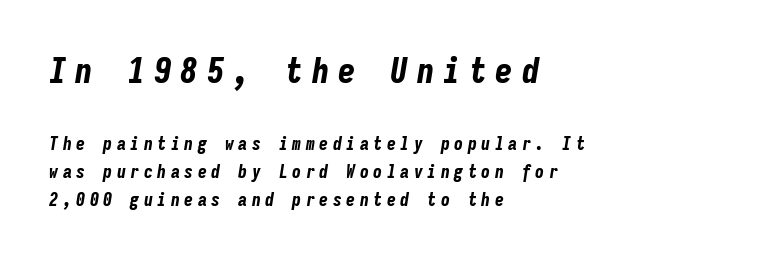
Q: Is the text bold? A: Yes.
Q: Is the text italic (slanted)? A: Yes, it leans right by about 9 degrees.
Q: Is the text underlined? A: No.
Q: How is the paragraph aligned? A: Left-aligned.
Q: Is the spacing between letters normal or unusually wide? A: Unusually wide.
Q: Is the spacing between lines tight, normal or loose? A: Normal.
Q: Which block of text is set in a larger size, the first (top) or the second (bottom)? A: The first (top) one.
Q: Width (condensed, normal, or wide)? A: Condensed.
Q: Stroke contrast? A: Low.
Q: x-height? A: Medium.
Q: Monospaced? A: Yes.
